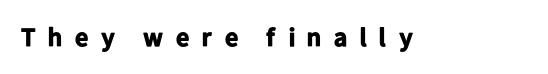
The image shows 26 px bold type, upright; set unusually wide letter spacing (+0.41 em), not underlined.
